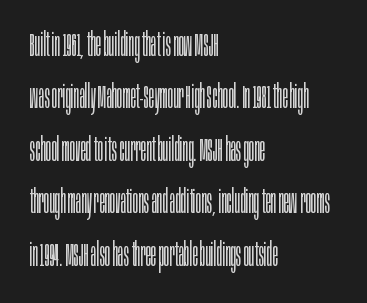
Q: Is the text bold? A: No.
Q: Is the text italic (slanted)? A: No, it is upright.
Q: Is the typeface a serif or a sans-serif typeface? A: Sans-serif.
Q: Is the text underlined? A: No.
Q: How is the paragraph aligned? A: Left-aligned.
Q: Is the spacing between letters normal or unusually wide? A: Normal.
Q: Is the spacing between lines tight, normal or loose? A: Normal.
Q: Width (condensed, normal, or wide)? A: Condensed.
Q: Stroke contrast? A: Low.
Q: x-height? A: Large.
Q: Monospaced? A: No.
